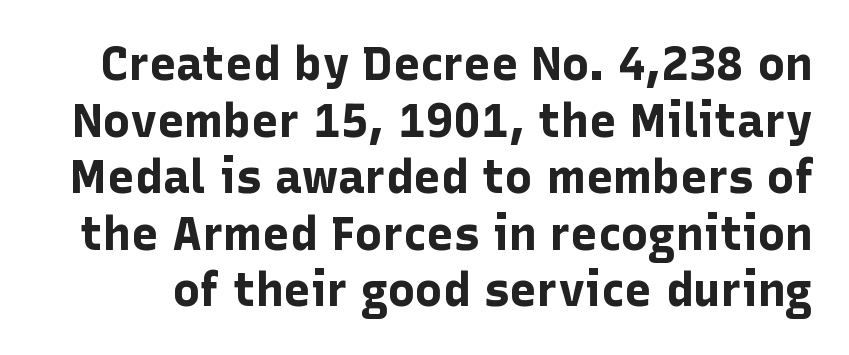
Q: Is the text bold? A: Yes.
Q: Is the text italic (slanted)? A: No, it is upright.
Q: Is the typeface a serif or a sans-serif typeface? A: Sans-serif.
Q: Is the text underlined? A: No.
Q: Is the spacing between letters normal or unusually wide? A: Normal.
Q: Width (condensed, normal, or wide)? A: Normal.
Q: Stroke contrast? A: Low.
Q: x-height? A: Medium.
Q: Monospaced? A: No.
